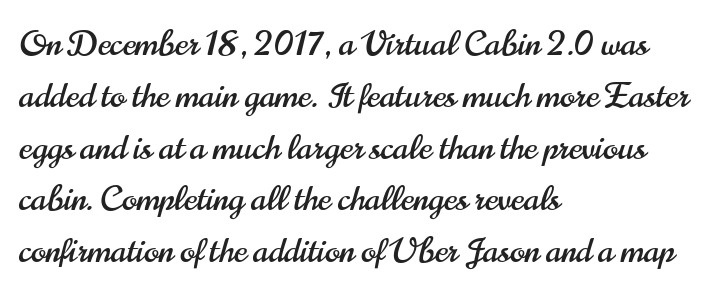
{"serif": "no", "width": "condensed", "stroke_contrast": "high", "x_height": "small", "monospaced": "no", "underline": "no", "align": "left", "line_spacing": "normal", "line_spacing_ratio": 1.48, "letter_spacing": "normal", "letter_spacing_em": 0.0, "glyph_px": 35}
